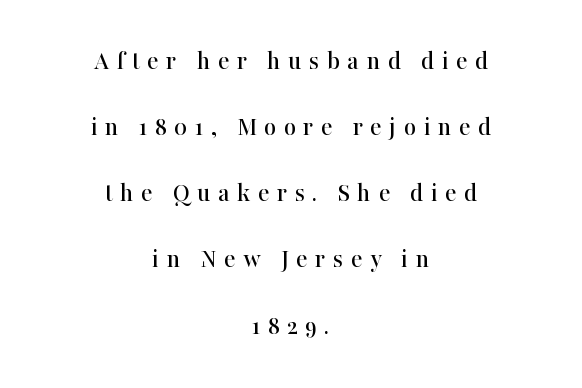
Q: Is the text italic (slanted)? A: No, it is upright.
Q: Is the text underlined? A: No.
Q: How is the paragraph aligned? A: Centered.
Q: Is the spacing between letters normal or unusually wide? A: Unusually wide.
Q: Is the spacing between lines tight, normal or loose? A: Loose.
